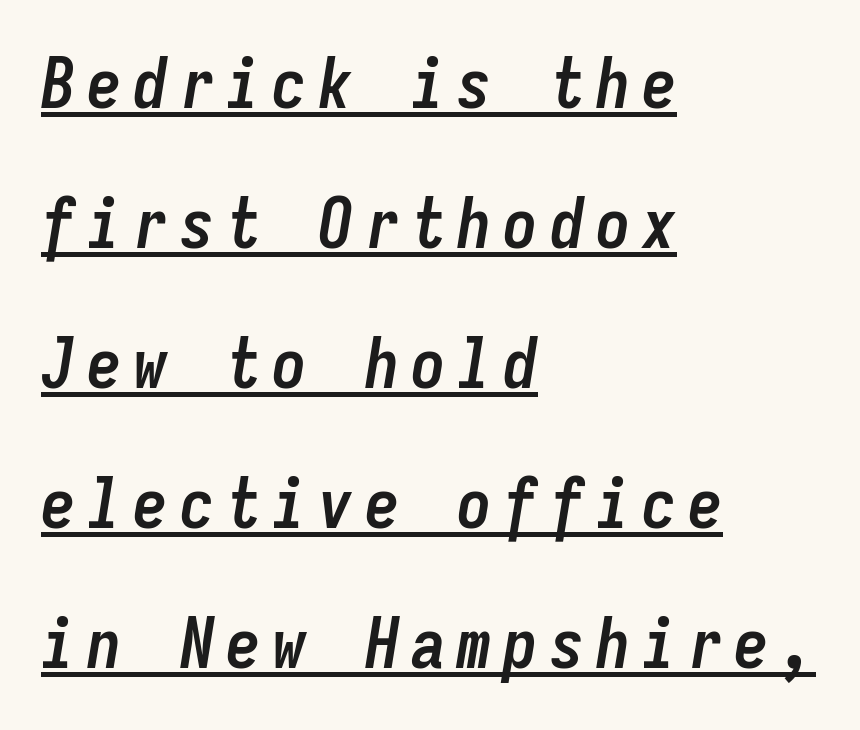
Looks like terminal output: every glyph gets an equal slot. The specimen includes a rule beneath the text block's lines. One glance says open: line gaps are wider than usual. Does the lettering tilt? It does — this is italic.
